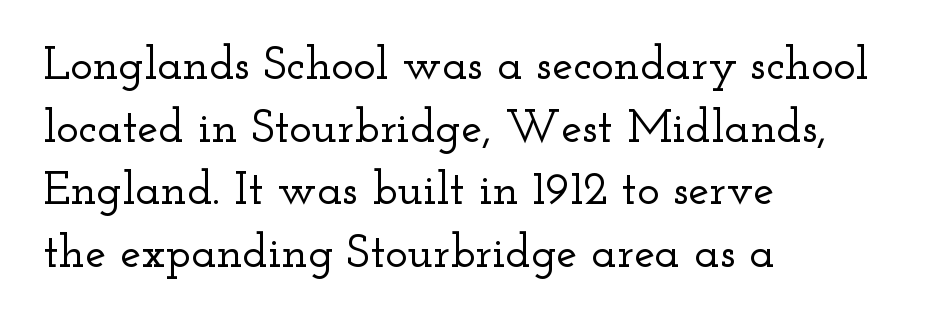
{"serif": "yes", "italic": "no", "width": "wide", "stroke_contrast": "low", "x_height": "small", "monospaced": "no", "underline": "no", "align": "left", "line_spacing": "normal", "line_spacing_ratio": 1.33, "letter_spacing": "normal", "letter_spacing_em": 0.0, "glyph_px": 47}
